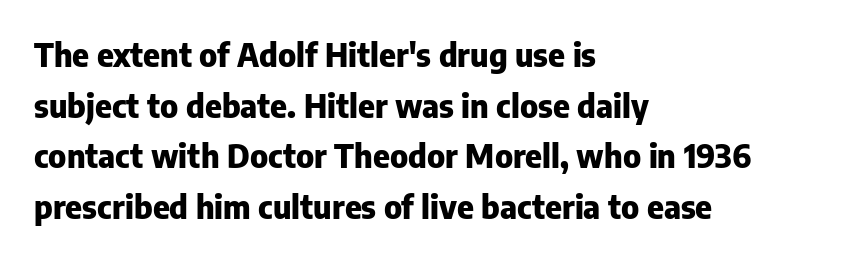
Q: Is the text bold? A: Yes.
Q: Is the text italic (slanted)? A: No, it is upright.
Q: Is the typeface a serif or a sans-serif typeface? A: Sans-serif.
Q: Is the text underlined? A: No.
Q: How is the paragraph aligned? A: Left-aligned.
Q: Is the spacing between letters normal or unusually wide? A: Normal.
Q: Is the spacing between lines tight, normal or loose? A: Normal.
Q: Width (condensed, normal, or wide)? A: Normal.
Q: Stroke contrast? A: Low.
Q: x-height? A: Medium.
Q: Monospaced? A: No.
